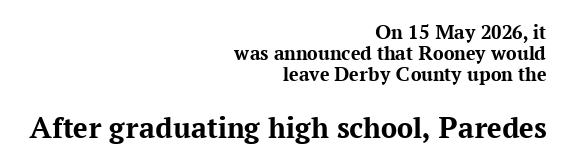
Q: Is the text bold? A: Yes.
Q: Is the text italic (slanted)? A: No, it is upright.
Q: Is the typeface a serif or a sans-serif typeface? A: Serif.
Q: Is the text underlined? A: No.
Q: How is the paragraph aligned? A: Right-aligned.
Q: Is the spacing between letters normal or unusually wide? A: Normal.
Q: Is the spacing between lines tight, normal or loose? A: Tight.
Q: Which block of text is set in a larger size, the first (top) or the second (bottom)? A: The second (bottom) one.
Q: Width (condensed, normal, or wide)? A: Normal.
Q: Stroke contrast? A: Medium.
Q: x-height? A: Medium.
Q: Monospaced? A: No.
